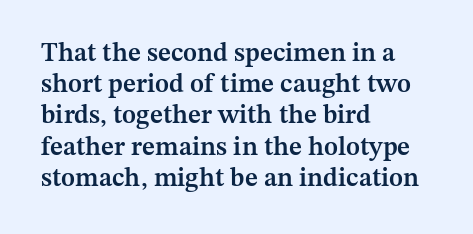
The image shows 26 px text type, upright; set left-aligned, line spacing 1.2x, normal letter spacing, not underlined.
